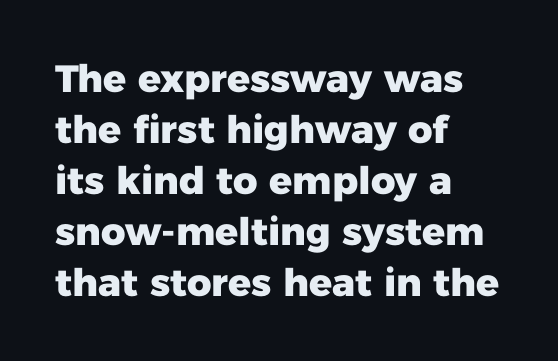
{"serif": "no", "italic": "no", "bold": "yes", "weight": "heavy", "width": "normal", "stroke_contrast": "low", "x_height": "medium", "monospaced": "no", "underline": "no", "align": "left", "line_spacing": "normal", "line_spacing_ratio": 1.34, "letter_spacing": "normal", "letter_spacing_em": 0.0, "glyph_px": 38}
